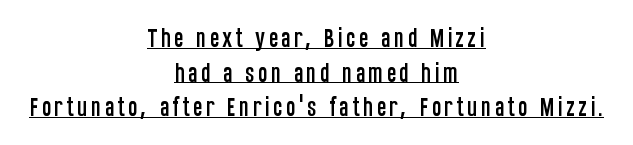
Q: Is the text italic (slanted)? A: No, it is upright.
Q: Is the text underlined? A: Yes.
Q: How is the paragraph aligned? A: Centered.
Q: Is the spacing between lines tight, normal or loose? A: Normal.
